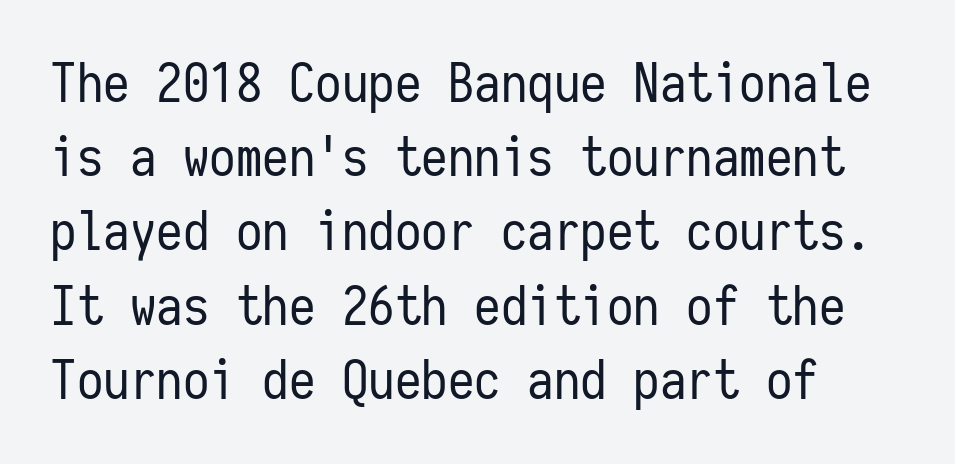
The image shows 53 px regular-weight, condensed sans-serif type, upright, monospaced; set left-aligned, normal line spacing (1.4x), normal letter spacing, not underlined; low stroke contrast and a medium x-height.
